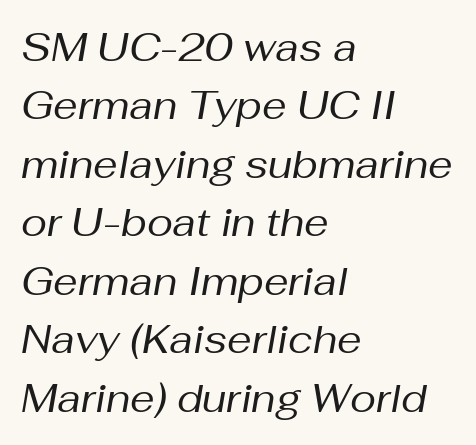
Q: Is the text bold? A: No.
Q: Is the text italic (slanted)? A: Yes, it leans right by about 10 degrees.
Q: Is the text underlined? A: No.
Q: How is the paragraph aligned? A: Left-aligned.
Q: Is the spacing between letters normal or unusually wide? A: Normal.
Q: Is the spacing between lines tight, normal or loose? A: Normal.
Q: Width (condensed, normal, or wide)? A: Normal.
Q: Stroke contrast? A: Medium.
Q: x-height? A: Medium.
Q: Monospaced? A: No.
